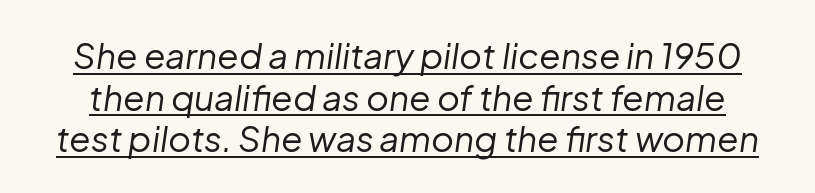
{"italic": "yes", "lean": "right", "slant_degrees": 8, "bold": "no", "weight": "regular", "width": "normal", "stroke_contrast": "low", "x_height": "medium", "monospaced": "no", "underline": "yes", "line_spacing_ratio": 1.19, "letter_spacing": "normal", "letter_spacing_em": 0.0, "glyph_px": 35}
